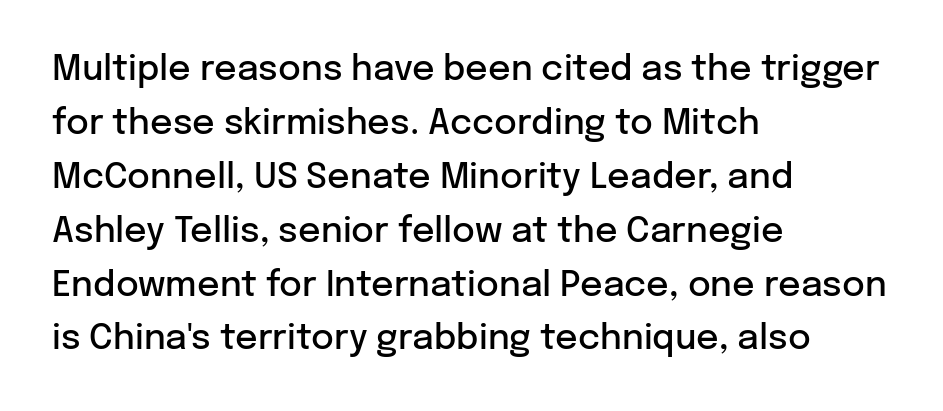
Glyph-to-glyph distance matches everyday printed text. Ascenders rise straight up at ninety degrees. Summary of vertical rhythm: regular, with standard interline spacing. Set as a demibold, roughly 600 on the weight scale. Character widths vary here, with narrow letters taking less room than wide ones. Nothing sits at the stroke ends, so this counts as sans-serif.
